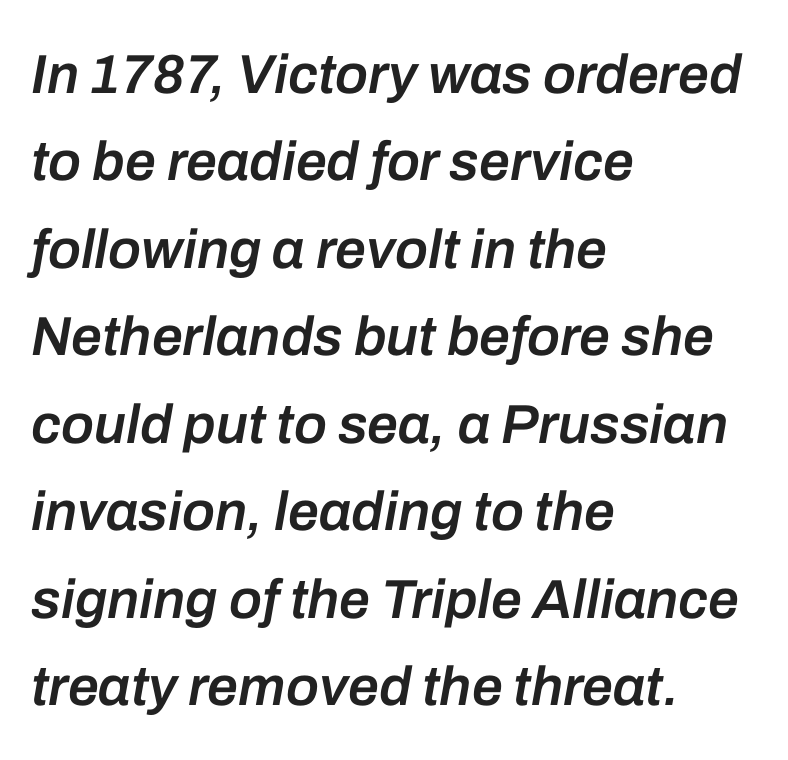
{"italic": "yes", "lean": "right", "slant_degrees": 10, "bold": "semi", "weight": "semibold", "width": "normal", "stroke_contrast": "low", "x_height": "medium", "monospaced": "no", "underline": "no", "align": "left", "line_spacing": "normal", "line_spacing_ratio": 1.59, "letter_spacing": "normal", "letter_spacing_em": 0.0, "glyph_px": 55}
